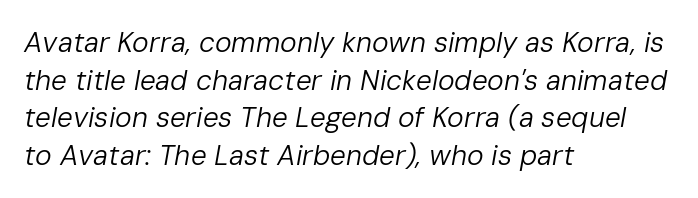
The gap between lines stays unmarked. Is this a fixed-width face? No — the glyphs have proportional, varying widths. These lines stack with their left ends in a neat column. The line-height multiplier appears to be the usual default. When letters slant like this, we call the style italic.
